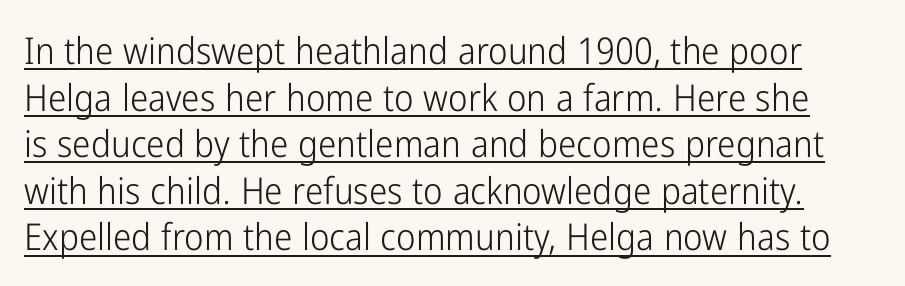
Q: Is the text bold? A: No.
Q: Is the text italic (slanted)? A: No, it is upright.
Q: Is the typeface a serif or a sans-serif typeface? A: Sans-serif.
Q: Is the text underlined? A: Yes.
Q: Is the spacing between letters normal or unusually wide? A: Normal.
Q: Is the spacing between lines tight, normal or loose? A: Normal.
Q: Width (condensed, normal, or wide)? A: Condensed.
Q: Stroke contrast? A: Low.
Q: x-height? A: Medium.
Q: Monospaced? A: No.
